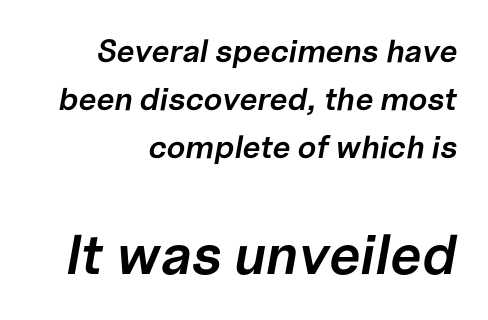
The image shows 56 px semibold type, italic (leaning right); set right-aligned, normal line spacing (1.5x), normal letter spacing, not underlined; the second (bottom) block is 1.75x larger; low stroke contrast and a medium x-height.
